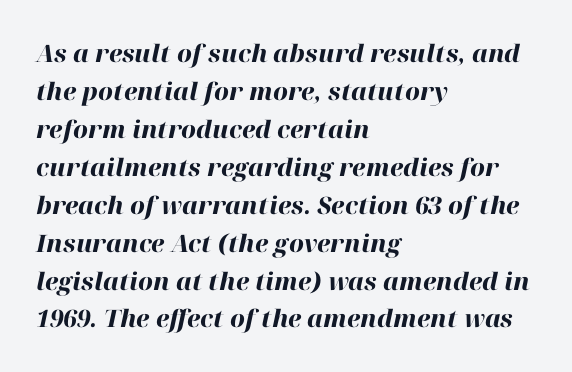
Q: Is the text bold? A: Yes.
Q: Is the text italic (slanted)? A: Yes, it leans right by about 12 degrees.
Q: Is the text underlined? A: No.
Q: How is the paragraph aligned? A: Left-aligned.
Q: Is the spacing between letters normal or unusually wide? A: Normal.
Q: Is the spacing between lines tight, normal or loose? A: Normal.
